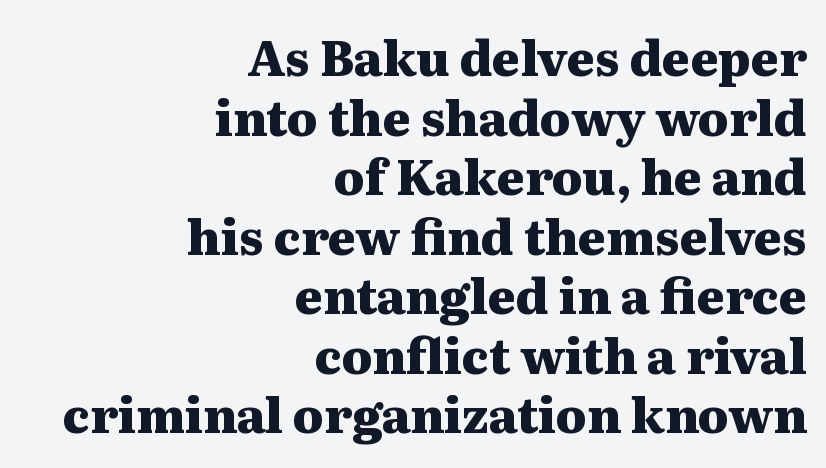
{"serif": "yes", "italic": "no", "bold": "yes", "weight": "heavy", "width": "wide", "stroke_contrast": "medium", "x_height": "medium", "monospaced": "no", "underline": "no", "align": "right", "line_spacing_ratio": 1.24, "letter_spacing": "normal", "letter_spacing_em": 0.0, "glyph_px": 48}
